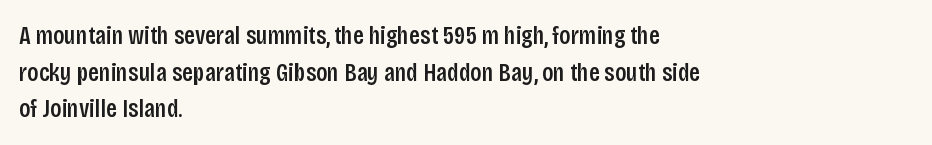
{"italic": "no", "bold": "semi", "underline": "no", "align": "left", "line_spacing": "normal", "line_spacing_ratio": 1.41, "letter_spacing": "normal", "letter_spacing_em": 0.0, "glyph_px": 26}
